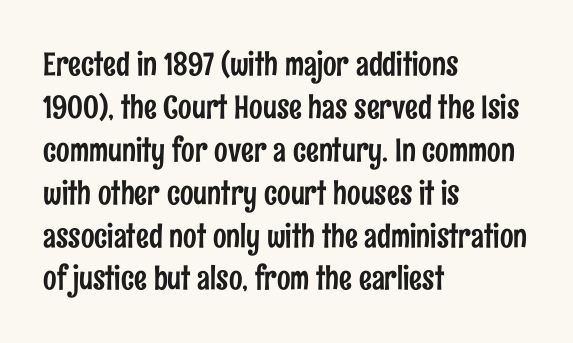
The image shows 32 px condensed sans-serif type, upright; set left-aligned, normal line spacing (1.34x), normal letter spacing, not underlined; low stroke contrast and a medium x-height.
